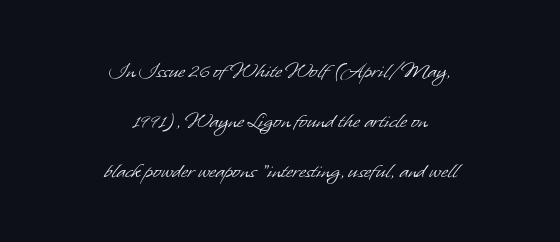
The image shows 24 px text type; set centered, loose line spacing (2.08x), normal letter spacing, not underlined.
